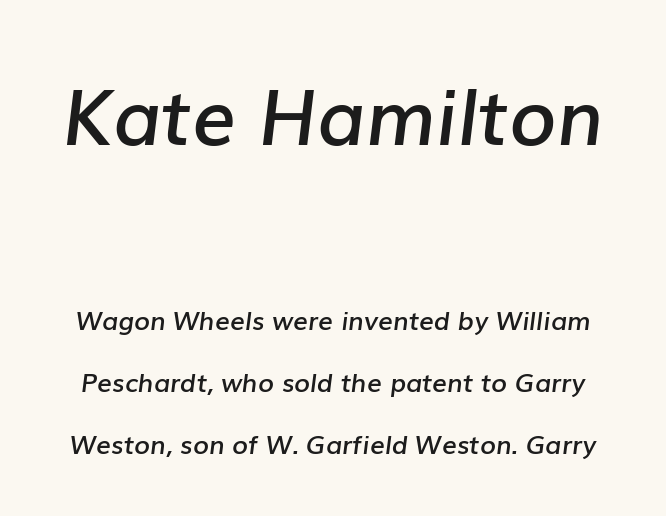
The image shows 77 px semibold type, italic (leaning right); set loose line spacing (2.38x), normal letter spacing, not underlined; the first (top) block is 2.96x larger; low stroke contrast and a medium x-height.
